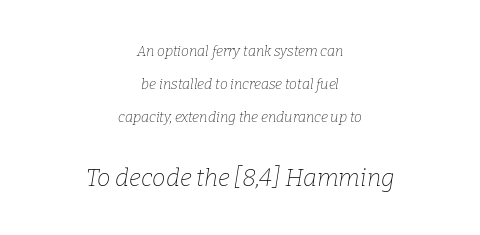
The image shows 24 px text type, italic (leaning right); set centered, loose line spacing (2.34x), normal letter spacing, not underlined; the second (bottom) block is 1.71x larger.
